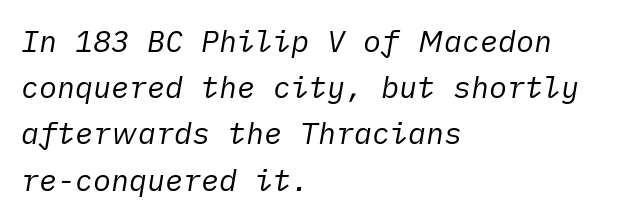
Horizontal bands of white between lines are of average thickness. Bold? No — there's no thickening of the strokes. The zone under the glyphs is completely vacant. Does extra space separate the letters? No, they use regular spacing.
